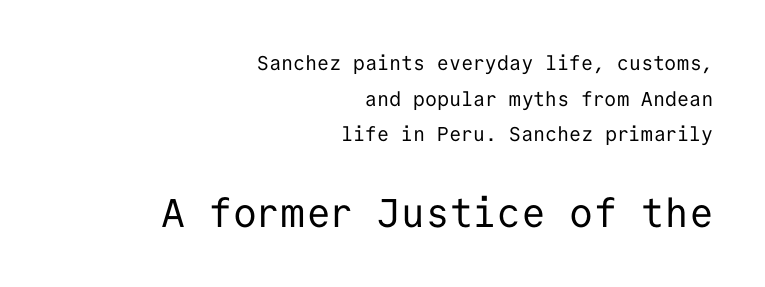
Character size in the trailing block exceeds that of the leading block. The words here are not underlined. The typography opts for an upright posture over an oblique one. No chunkiness to these letters — they're not bold.
